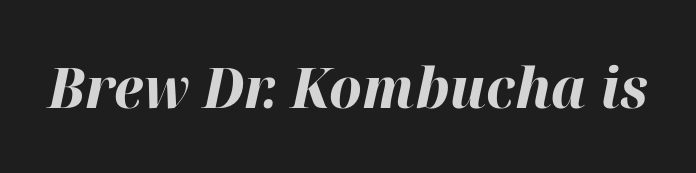
Does extra space separate the letters? No, they use regular spacing. Here the designer chose a conventional face with non-uniform glyph widths. Check the space under the baseline: it is left empty. I'd describe the lettering as bold — thick and assertive.
